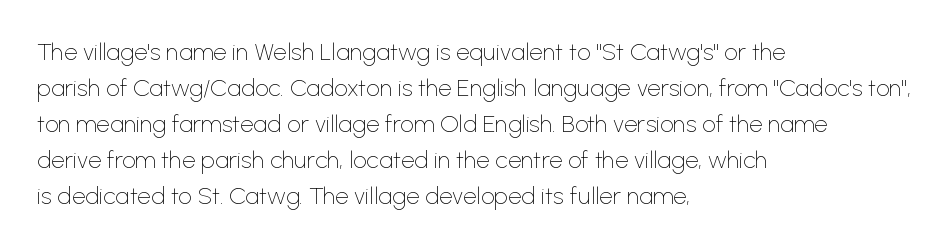
There is no visible air inserted between adjacent glyphs. The rendering anchors every line to the left-hand side. Counters stay open thanks to moderate or lighter strokes. Is there much room between lines? A standard amount, neither cramped nor airy. Type without underlining.
